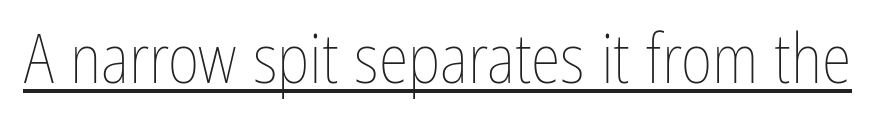
Q: Is the text bold? A: No.
Q: Is the text italic (slanted)? A: No, it is upright.
Q: Is the text underlined? A: Yes.
Q: Is the spacing between letters normal or unusually wide? A: Normal.
Q: Width (condensed, normal, or wide)? A: Condensed.
Q: Stroke contrast? A: Low.
Q: x-height? A: Medium.
Q: Monospaced? A: No.
